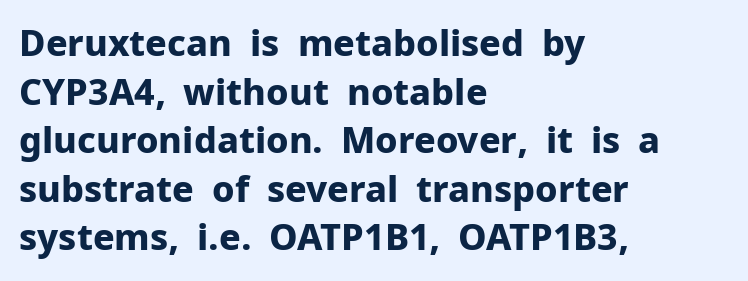
{"serif": "no", "italic": "no", "bold": "yes", "weight": "bold", "width": "normal", "stroke_contrast": "low", "x_height": "medium", "monospaced": "no", "underline": "no", "align": "left", "line_spacing": "normal", "line_spacing_ratio": 1.35, "letter_spacing": "normal", "letter_spacing_em": 0.0, "glyph_px": 36}
